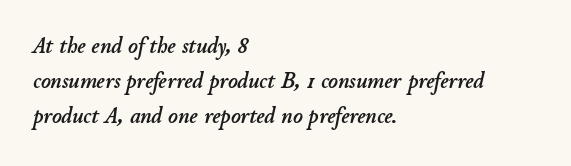
Honestly, the row spacing looks completely unremarkable. Each word holds together tightly as a unit, with standard inter-letter gaps. There's an unmistakable incline to the writing here. If you drew a ruler down the left edge, every line would touch it. Just letters on the line, the space beneath them empty.
